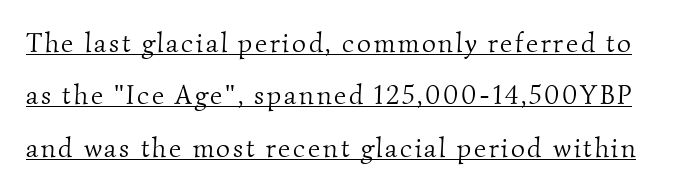
{"bold": "no", "underline": "yes", "line_spacing": "loose", "line_spacing_ratio": 1.94, "glyph_px": 27}
